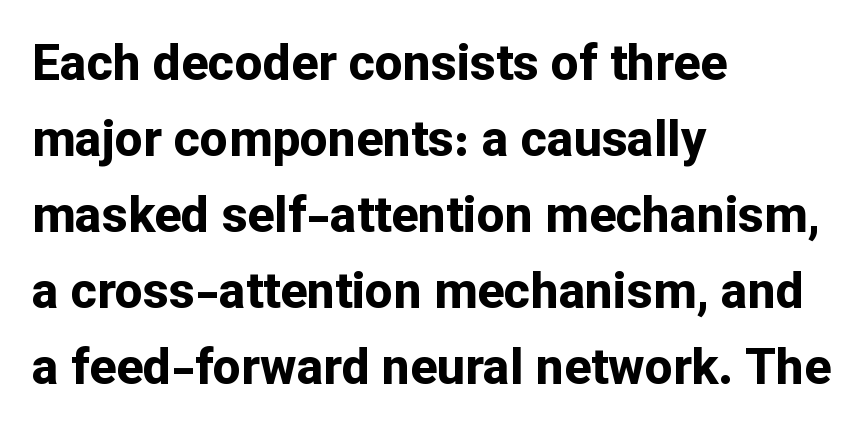
{"serif": "no", "italic": "no", "bold": "yes", "weight": "bold", "width": "normal", "stroke_contrast": "low", "x_height": "medium", "monospaced": "no", "underline": "no", "align": "left", "line_spacing": "normal", "line_spacing_ratio": 1.52, "letter_spacing": "normal", "letter_spacing_em": 0.0, "glyph_px": 50}
